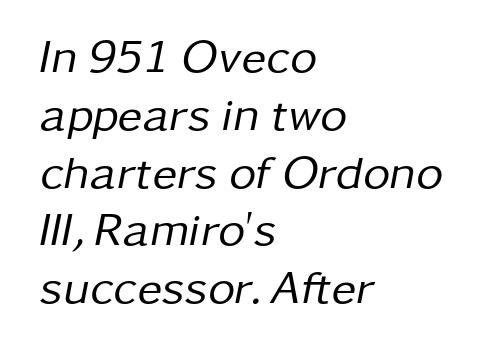
Q: Is the text bold? A: No.
Q: Is the text italic (slanted)? A: Yes, it leans right by about 11 degrees.
Q: Is the text underlined? A: No.
Q: How is the paragraph aligned? A: Left-aligned.
Q: Is the spacing between letters normal or unusually wide? A: Normal.
Q: Width (condensed, normal, or wide)? A: Normal.
Q: Stroke contrast? A: Low.
Q: x-height? A: Medium.
Q: Monospaced? A: No.
